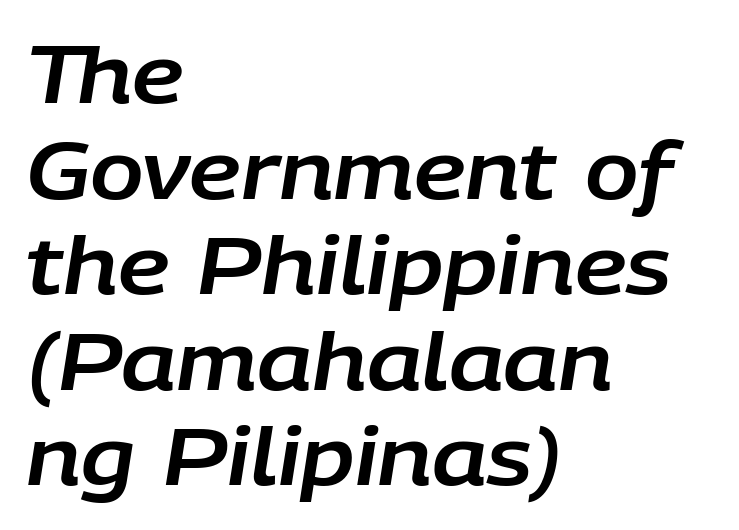
{"italic": "yes", "lean": "right", "slant_degrees": 9, "width": "normal", "stroke_contrast": "low", "x_height": "large", "monospaced": "no", "underline": "no", "align": "left", "line_spacing_ratio": 1.21, "letter_spacing": "normal", "letter_spacing_em": 0.0, "glyph_px": 79}
